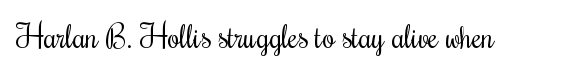
Q: Is the text bold? A: No.
Q: Is the text italic (slanted)? A: Yes.
Q: Is the typeface a serif or a sans-serif typeface? A: Serif.
Q: Is the text underlined? A: No.
Q: Is the spacing between letters normal or unusually wide? A: Normal.
Q: Width (condensed, normal, or wide)? A: Condensed.
Q: Stroke contrast? A: Medium.
Q: x-height? A: Small.
Q: Monospaced? A: No.
